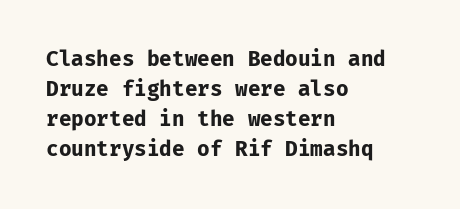
Q: Is the text bold? A: Yes.
Q: Is the text italic (slanted)? A: No, it is upright.
Q: Is the text underlined? A: No.
Q: How is the paragraph aligned? A: Left-aligned.
Q: Is the spacing between letters normal or unusually wide? A: Normal.
Q: Is the spacing between lines tight, normal or loose? A: Normal.
